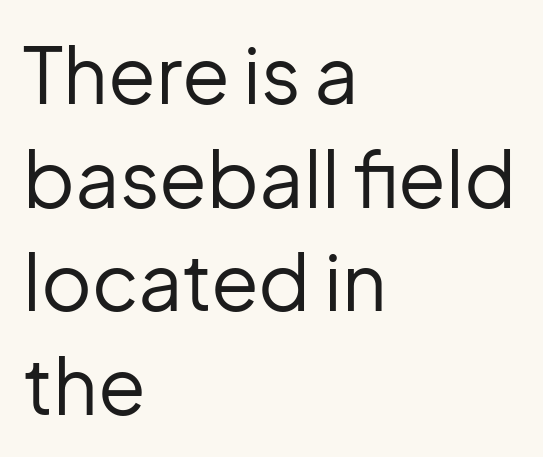
{"serif": "no", "italic": "no", "bold": "no", "weight": "regular", "width": "normal", "stroke_contrast": "low", "x_height": "medium", "monospaced": "no", "underline": "no", "align": "left", "line_spacing": "normal", "line_spacing_ratio": 1.33, "letter_spacing": "normal", "letter_spacing_em": 0.0, "glyph_px": 78}
